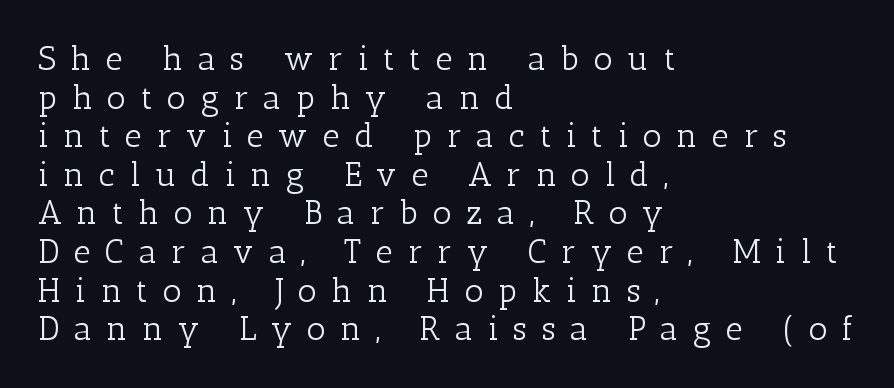
The image shows 33 px light serif type, upright; set left-aligned, line spacing 1.17x, unusually wide letter spacing (+0.45 em), not underlined; low stroke contrast and a medium x-height.
